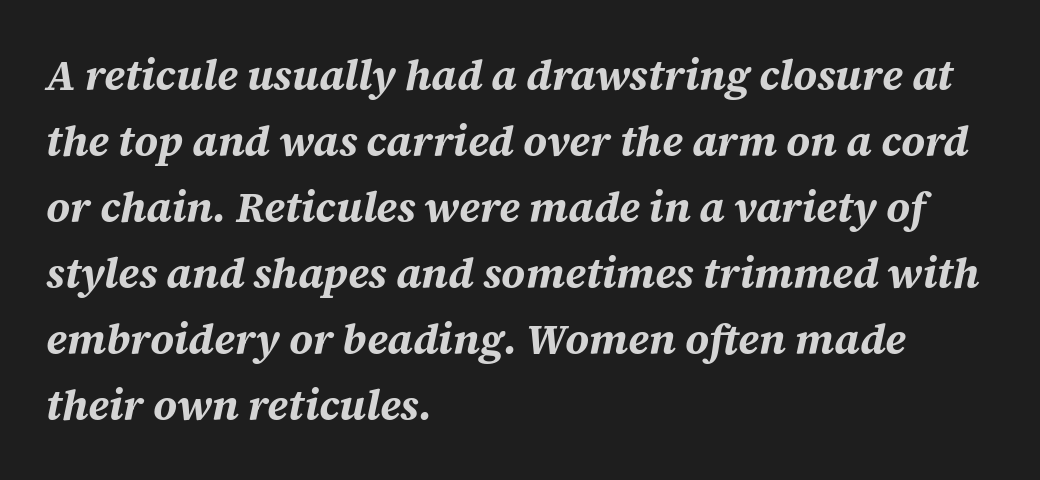
{"italic": "yes", "lean": "right", "slant_degrees": 12, "bold": "yes", "weight": "bold", "width": "normal", "stroke_contrast": "medium", "x_height": "large", "monospaced": "no", "underline": "no", "align": "left", "line_spacing": "normal", "line_spacing_ratio": 1.57, "letter_spacing": "normal", "letter_spacing_em": 0.0, "glyph_px": 42}
